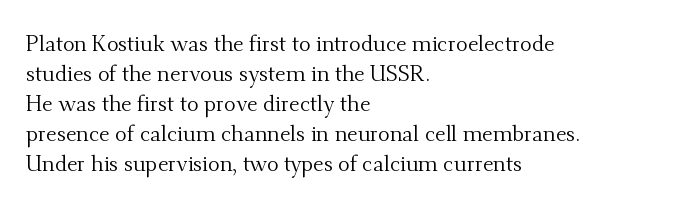
{"italic": "no", "bold": "no", "underline": "no", "align": "left", "line_spacing": "normal", "line_spacing_ratio": 1.36, "letter_spacing": "normal", "letter_spacing_em": 0.0, "glyph_px": 22}
